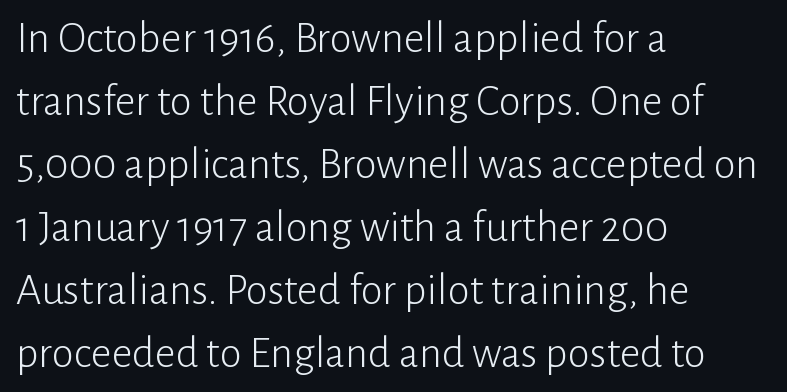
You could not count columns in this text — the font is proportionally spaced. What's the leading like? Ordinary, nothing unusual. Spacing between characters is what you'd get straight out of the box. Is the type heavy? It reads as light-to-regular instead. A student would call this left alignment; a typographer would say flush left, rag right. Designer's note — italics off, roman on.
